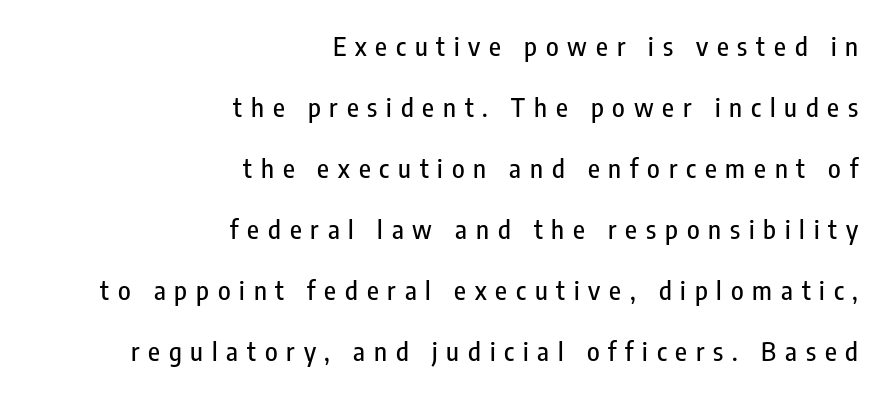
The image shows 26 px text type, upright; set right-aligned, loose line spacing (2.35x), unusually wide letter spacing (+0.34 em), not underlined.
